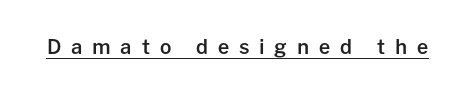
The letters stand straight up with perfectly vertical stems. Set as a demibold, roughly 600 on the weight scale. Every word sits above its own underline. The rendering inserts visible extra space after every character.
